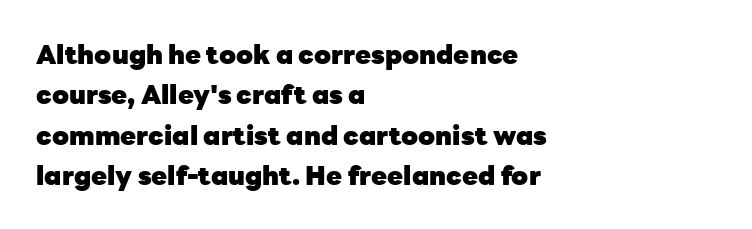
{"italic": "no", "bold": "yes", "underline": "no", "align": "left", "line_spacing": "normal", "line_spacing_ratio": 1.55, "letter_spacing": "normal", "letter_spacing_em": 0.0, "glyph_px": 26}
